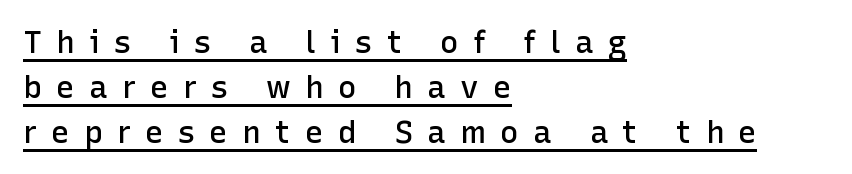
The image shows 31 px semibold sans-serif type, upright; set left-aligned, normal line spacing (1.45x), unusually wide letter spacing (+0.46 em), underlined; low stroke contrast and a medium x-height.
